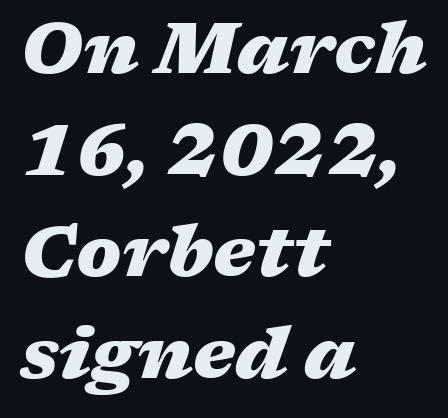
{"italic": "yes", "lean": "right", "slant_degrees": 17, "bold": "yes", "weight": "heavy", "width": "wide", "stroke_contrast": "medium", "x_height": "medium", "monospaced": "no", "underline": "no", "align": "left", "line_spacing": "normal", "line_spacing_ratio": 1.41, "letter_spacing": "normal", "letter_spacing_em": 0.0, "glyph_px": 72}
